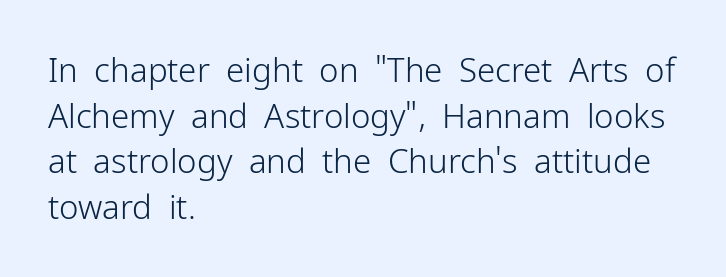
Q: Is the text bold? A: No.
Q: Is the text italic (slanted)? A: No, it is upright.
Q: Is the typeface a serif or a sans-serif typeface? A: Sans-serif.
Q: Is the text underlined? A: No.
Q: How is the paragraph aligned? A: Left-aligned.
Q: Is the spacing between letters normal or unusually wide? A: Normal.
Q: Is the spacing between lines tight, normal or loose? A: Normal.
Q: Width (condensed, normal, or wide)? A: Normal.
Q: Stroke contrast? A: Low.
Q: x-height? A: Medium.
Q: Monospaced? A: No.
